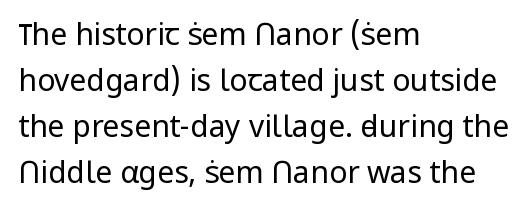
Q: Is the text bold? A: No.
Q: Is the text italic (slanted)? A: No, it is upright.
Q: Is the typeface a serif or a sans-serif typeface? A: Sans-serif.
Q: Is the text underlined? A: No.
Q: How is the paragraph aligned? A: Left-aligned.
Q: Is the spacing between letters normal or unusually wide? A: Normal.
Q: Is the spacing between lines tight, normal or loose? A: Normal.
Q: Width (condensed, normal, or wide)? A: Normal.
Q: Stroke contrast? A: Low.
Q: x-height? A: Medium.
Q: Monospaced? A: No.
